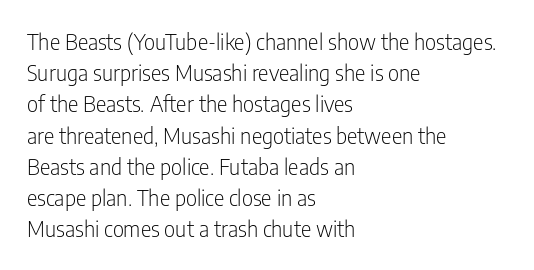
Every row of glyphs begins at an identical x-position on the left. The typesetting does not lean heavy: it is not bold. One glance says typical: line gaps are just what's usual. Underlining? Definitely not there.
